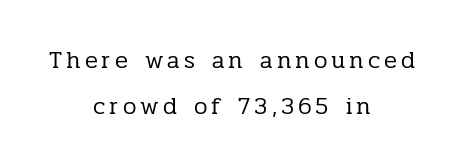
{"italic": "no", "bold": "no", "underline": "no", "align": "center", "line_spacing": "loose", "line_spacing_ratio": 1.93, "glyph_px": 24}
